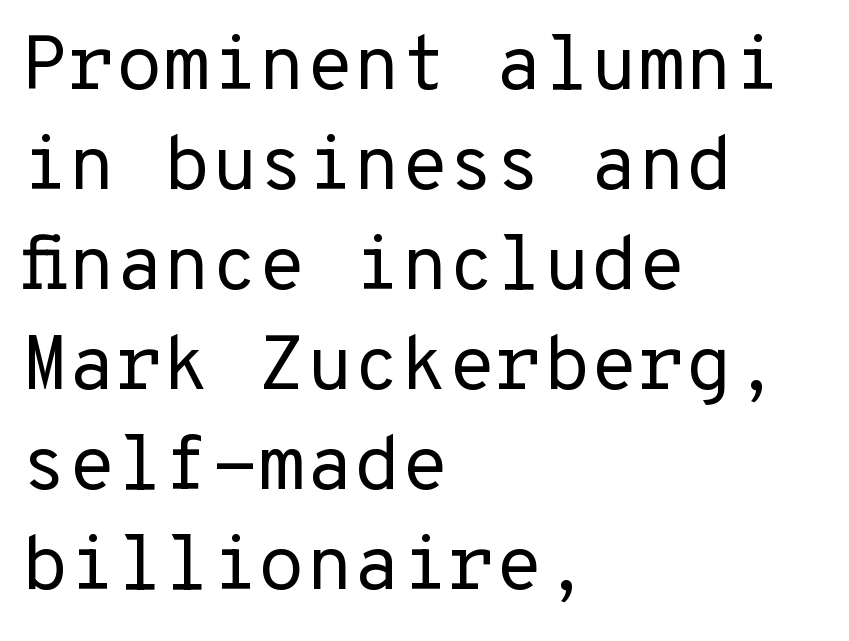
Q: Is the text bold? A: No.
Q: Is the text italic (slanted)? A: No, it is upright.
Q: Is the typeface a serif or a sans-serif typeface? A: Sans-serif.
Q: Is the text underlined? A: No.
Q: How is the paragraph aligned? A: Left-aligned.
Q: Is the spacing between letters normal or unusually wide? A: Normal.
Q: Is the spacing between lines tight, normal or loose? A: Normal.
Q: Width (condensed, normal, or wide)? A: Normal.
Q: Stroke contrast? A: Low.
Q: x-height? A: Medium.
Q: Monospaced? A: Yes.
